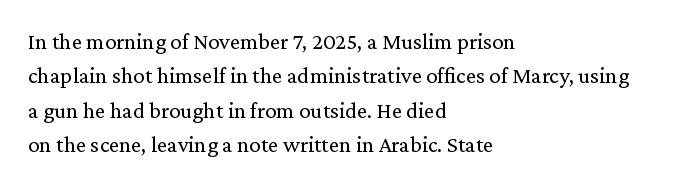
Q: Is the text bold? A: No.
Q: Is the text italic (slanted)? A: No, it is upright.
Q: Is the text underlined? A: No.
Q: How is the paragraph aligned? A: Left-aligned.
Q: Is the spacing between letters normal or unusually wide? A: Normal.
Q: Is the spacing between lines tight, normal or loose? A: Normal.
